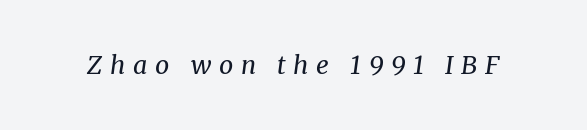
Q: Is the text bold? A: No.
Q: Is the text italic (slanted)? A: Yes, it leans right by about 8 degrees.
Q: Is the text underlined? A: No.
Q: Is the spacing between letters normal or unusually wide? A: Unusually wide.
